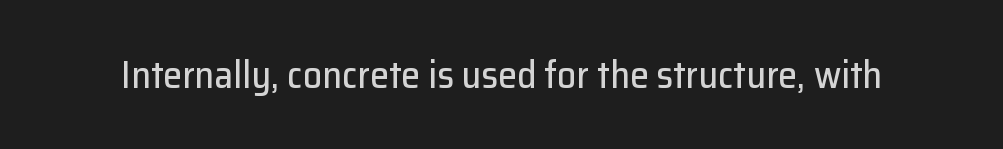
The image shows 38 px sans-serif type, upright; set normal letter spacing, not underlined; low stroke contrast and a medium x-height.
